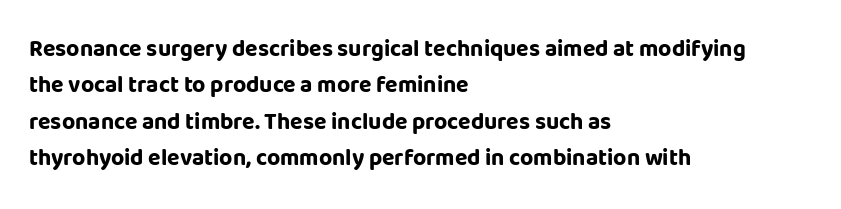
The image shows 23 px bold type, upright; set left-aligned, normal line spacing (1.58x), normal letter spacing, not underlined.
